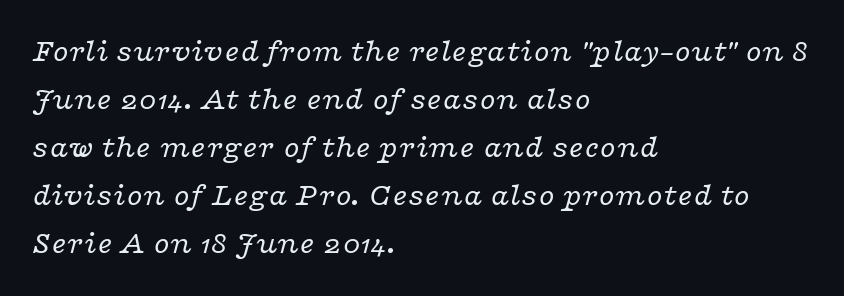
A quiet, ordinary-to-light weight characterises the typeface. Here the designer chose a conventional face with non-uniform glyph widths. Line starts are locked; line ends wander. Words float on clear page, feet unadorned. Characters are canted at an angle relative to the baseline's perpendicular. The passage shown stacks its lines at a standard gap.
